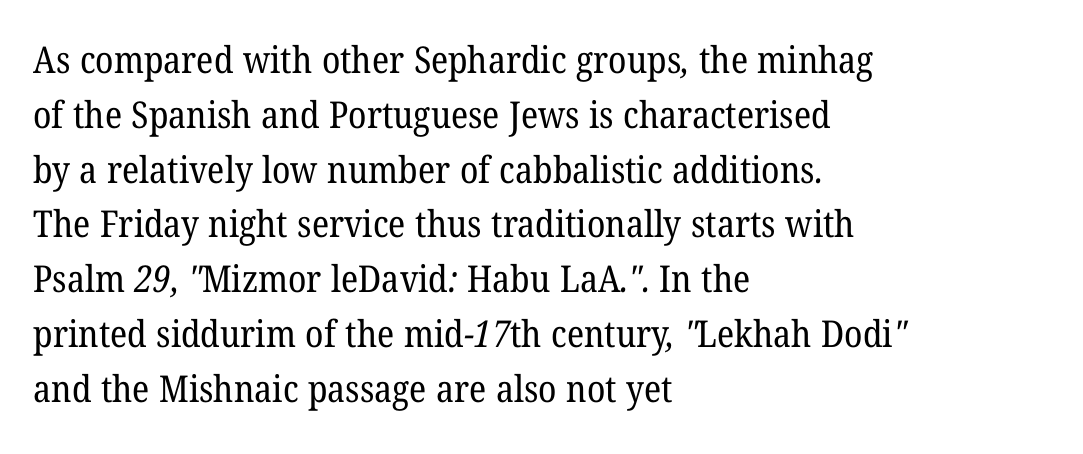
The image shows 37 px regular-weight serif type; set left-aligned, normal line spacing (1.48x), normal letter spacing, not underlined; low stroke contrast and a medium x-height.
